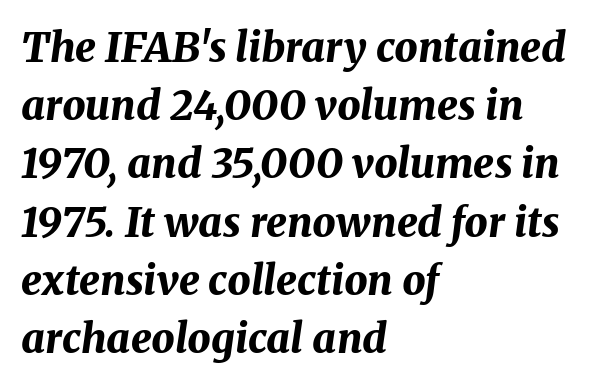
The image shows 41 px bold type, italic (leaning right); set left-aligned, normal line spacing (1.42x), normal letter spacing, not underlined; medium stroke contrast and a medium x-height.
